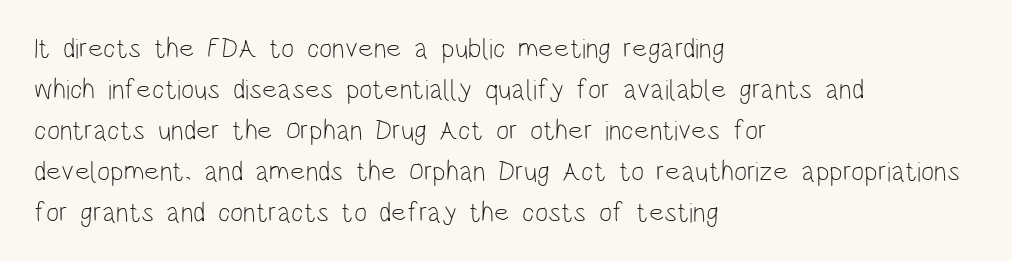
The image shows 28 px light, condensed sans-serif type, upright; set left-aligned, normal line spacing (1.46x), normal letter spacing, not underlined; low stroke contrast and a large x-height.
